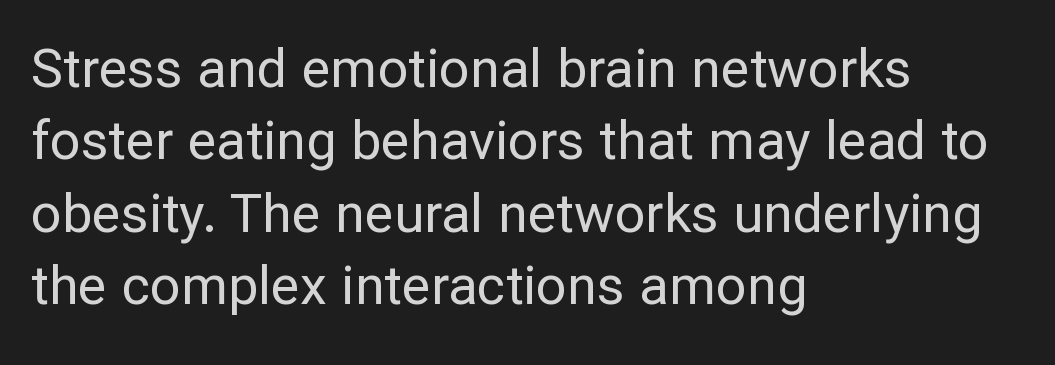
The image shows 54 px regular-weight sans-serif type, upright; set left-aligned, normal line spacing (1.34x), normal letter spacing, not underlined; low stroke contrast and a medium x-height.
